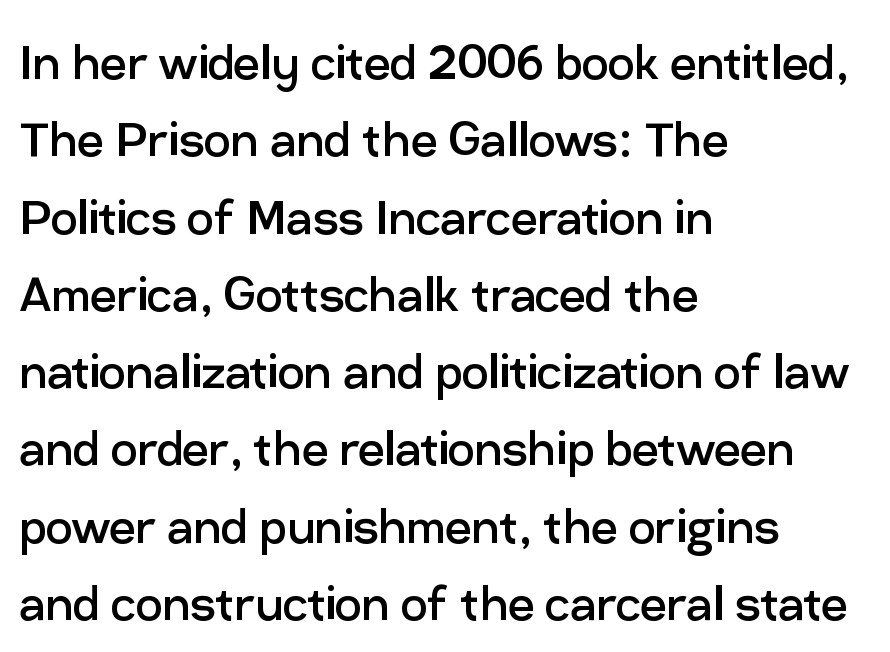
The face used here is proportionally spaced, like ordinary book or web type. Counters stay open thanks to moderate or lighter strokes. The horizontal fit of the characters is conventional and even. Examine the stroke ends and you'll find no serifs.
